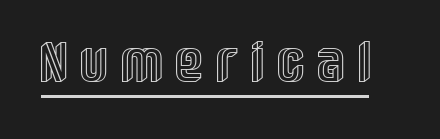
Q: Is the text italic (slanted)? A: No, it is upright.
Q: Is the text underlined? A: Yes.
Q: Is the spacing between letters normal or unusually wide? A: Unusually wide.
Q: Width (condensed, normal, or wide)? A: Condensed.
Q: x-height? A: Large.
Q: Monospaced? A: No.
